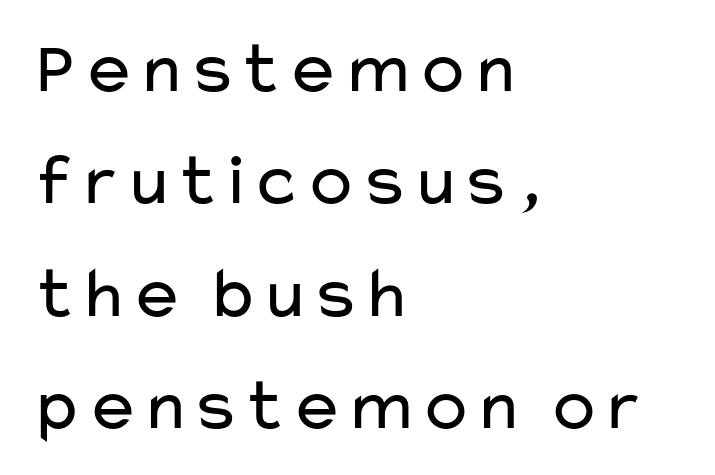
The image shows 74 px regular-weight, wide sans-serif type, upright; set left-aligned, normal line spacing (1.52x), normal letter spacing, not underlined; low stroke contrast and a medium x-height.
